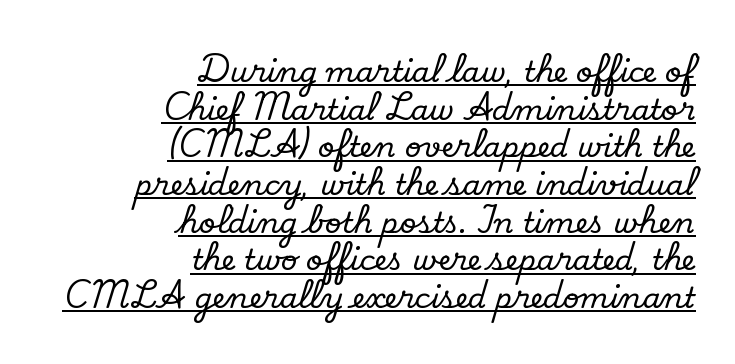
{"serif": "yes", "width": "normal", "stroke_contrast": "low", "x_height": "small", "monospaced": "no", "underline": "yes", "align": "right", "line_spacing": "normal", "line_spacing_ratio": 1.3, "letter_spacing": "normal", "letter_spacing_em": 0.0, "glyph_px": 29}
